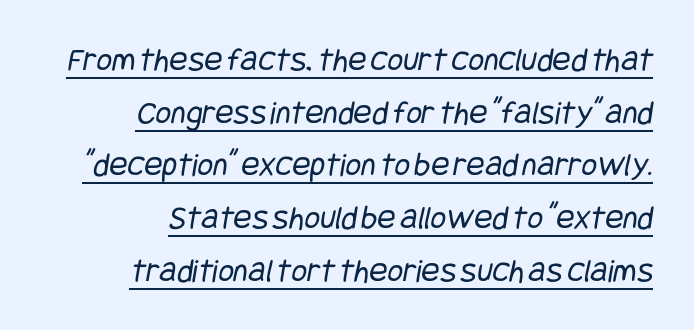
Q: Is the text bold? A: No.
Q: Is the typeface a serif or a sans-serif typeface? A: Sans-serif.
Q: Is the text underlined? A: Yes.
Q: How is the paragraph aligned? A: Right-aligned.
Q: Is the spacing between letters normal or unusually wide? A: Normal.
Q: Is the spacing between lines tight, normal or loose? A: Normal.
Q: Width (condensed, normal, or wide)? A: Condensed.
Q: Stroke contrast? A: Low.
Q: x-height? A: Large.
